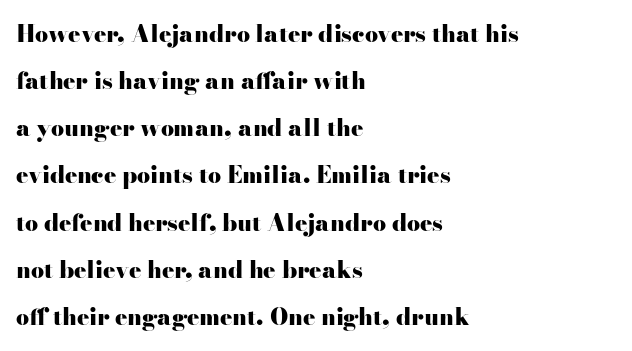
Q: Is the text bold? A: Yes.
Q: Is the text italic (slanted)? A: No, it is upright.
Q: Is the text underlined? A: No.
Q: How is the paragraph aligned? A: Left-aligned.
Q: Is the spacing between letters normal or unusually wide? A: Normal.
Q: Is the spacing between lines tight, normal or loose? A: Loose.
